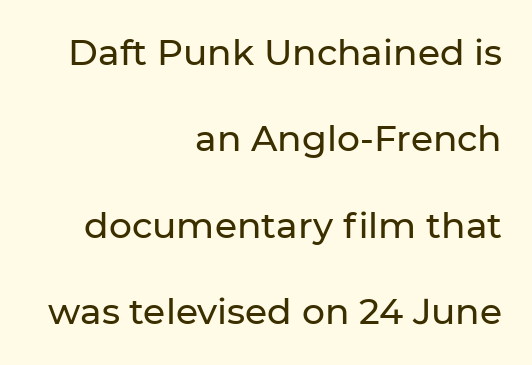
The image shows 36 px sans-serif type, upright; set right-aligned, loose line spacing (2.4x), normal letter spacing, not underlined; low stroke contrast and a medium x-height.
